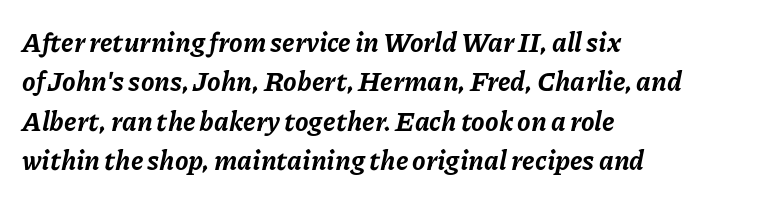
Q: Is the text bold? A: Yes.
Q: Is the text italic (slanted)? A: Yes, it leans right by about 11 degrees.
Q: Is the text underlined? A: No.
Q: How is the paragraph aligned? A: Left-aligned.
Q: Is the spacing between letters normal or unusually wide? A: Normal.
Q: Is the spacing between lines tight, normal or loose? A: Normal.
